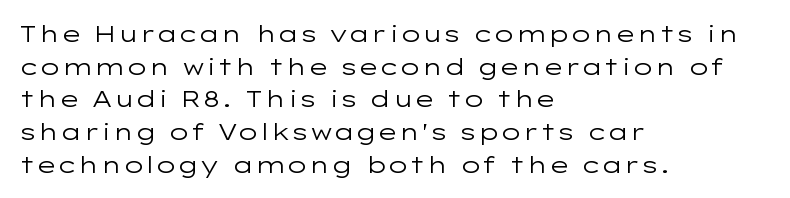
The image shows 23 px text type, upright; set left-aligned, normal line spacing (1.42x), normal letter spacing, not underlined.
